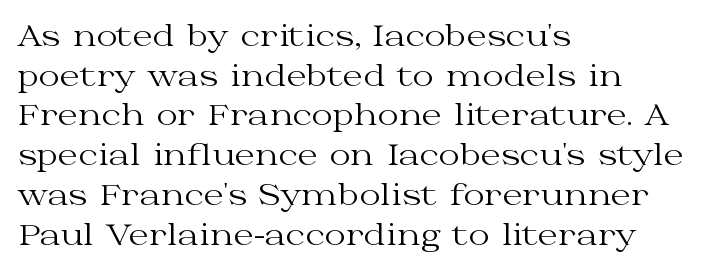
{"serif": "yes", "italic": "no", "bold": "no", "weight": "regular", "width": "wide", "stroke_contrast": "medium", "x_height": "medium", "monospaced": "no", "underline": "no", "align": "left", "line_spacing": "normal", "line_spacing_ratio": 1.37, "letter_spacing": "normal", "letter_spacing_em": 0.0, "glyph_px": 29}
